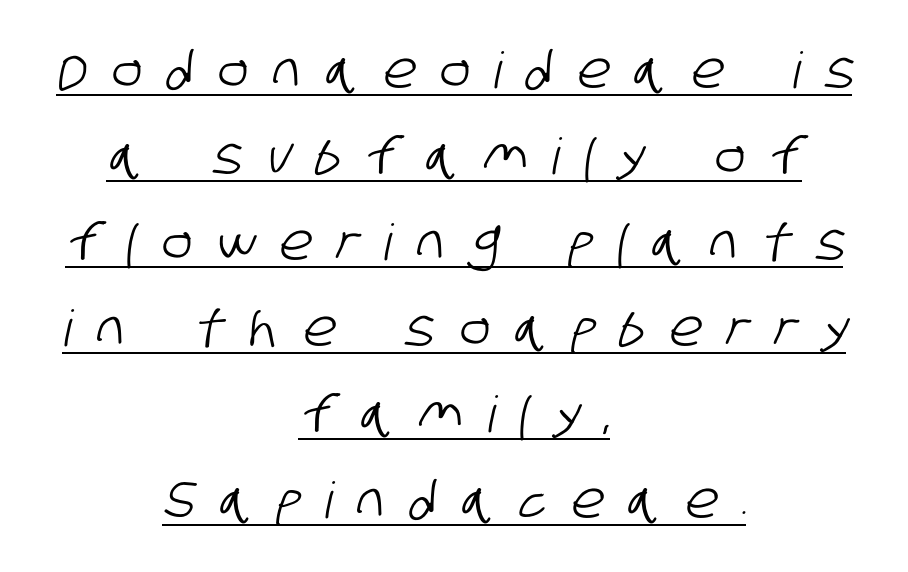
The text block is weighted toward neither margin, spreading evenly from the middle. Students, observe the line beneath the letters — that is underlining. Grotesque or geometric, the face here clearly has no serifs. Proportional: the letters do not fall into vertical columns. Loose tracking; the words dissolve into strings of separated letters.
